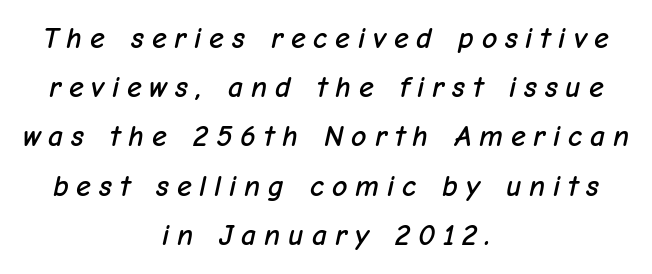
The image shows 30 px text type, italic (leaning right); set centered, normal line spacing (1.64x), unusually wide letter spacing (+0.26 em), not underlined; low stroke contrast and a medium x-height.
